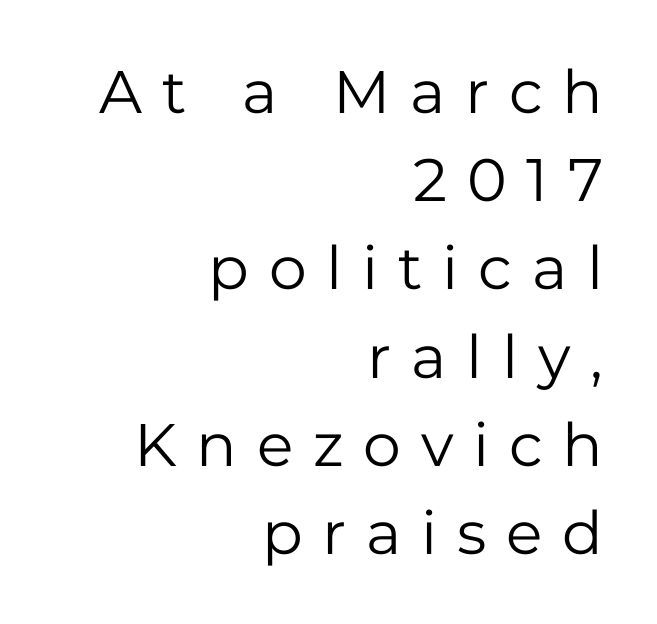
Reading down the block, your eye finds every line finishing at a fixed right position. The area under the type is left untouched. Stem width sits at or under what a default text font uses. Notice how the stems are strictly vertical — no italics here. Normally led — the rows are evenly, conventionally spaced.
